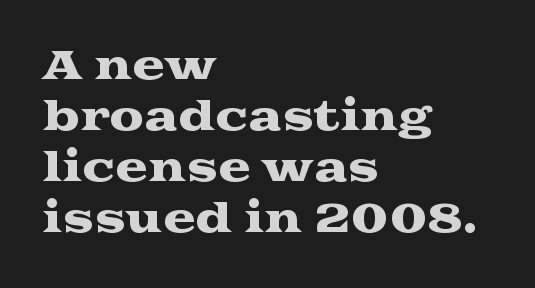
Q: Is the text italic (slanted)? A: No, it is upright.
Q: Is the typeface a serif or a sans-serif typeface? A: Serif.
Q: Is the text underlined? A: No.
Q: How is the paragraph aligned? A: Left-aligned.
Q: Is the spacing between letters normal or unusually wide? A: Normal.
Q: Is the spacing between lines tight, normal or loose? A: Normal.
Q: Width (condensed, normal, or wide)? A: Wide.
Q: Stroke contrast? A: Medium.
Q: x-height? A: Medium.
Q: Monospaced? A: No.
